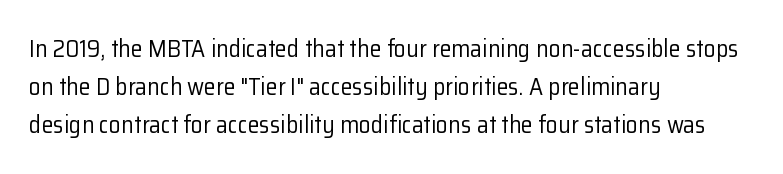
Q: Is the text bold? A: No.
Q: Is the text italic (slanted)? A: No, it is upright.
Q: Is the text underlined? A: No.
Q: How is the paragraph aligned? A: Left-aligned.
Q: Is the spacing between letters normal or unusually wide? A: Normal.
Q: Is the spacing between lines tight, normal or loose? A: Normal.
